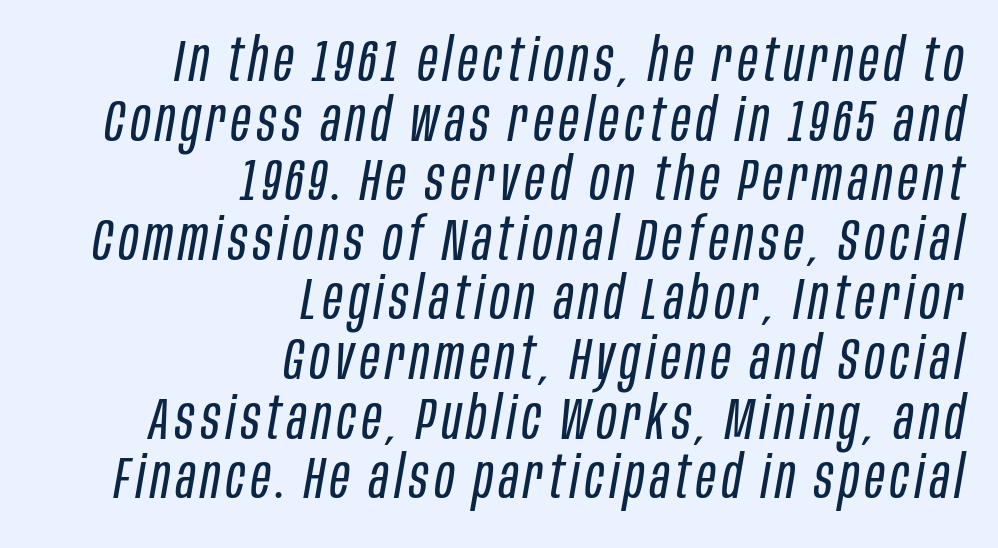
Q: Is the text bold? A: No.
Q: Is the text italic (slanted)? A: Yes, it leans right by about 10 degrees.
Q: Is the text underlined? A: No.
Q: How is the paragraph aligned? A: Right-aligned.
Q: Is the spacing between lines tight, normal or loose? A: Tight.
Q: Width (condensed, normal, or wide)? A: Condensed.
Q: Stroke contrast? A: Low.
Q: x-height? A: Large.
Q: Monospaced? A: No.
